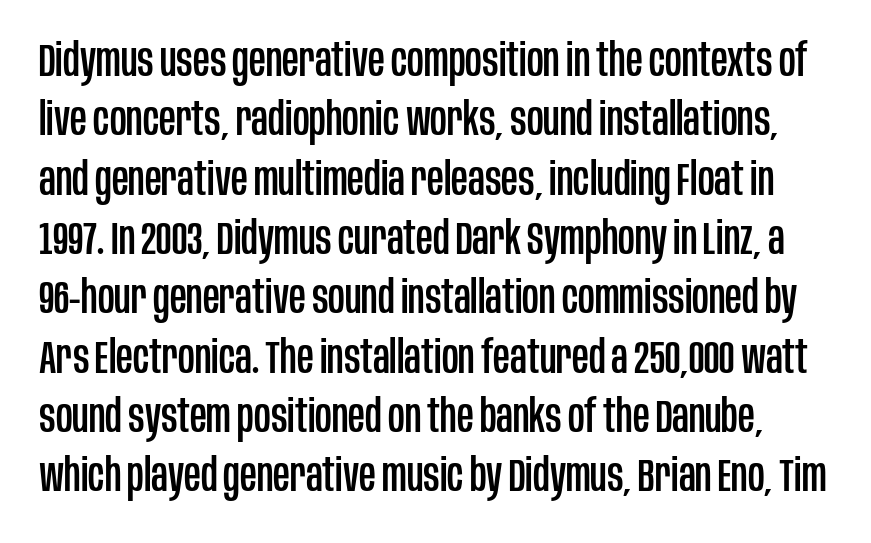
The image shows 46 px condensed sans-serif type, upright; set normal line spacing (1.29x), normal letter spacing, not underlined; low stroke contrast and a large x-height.
